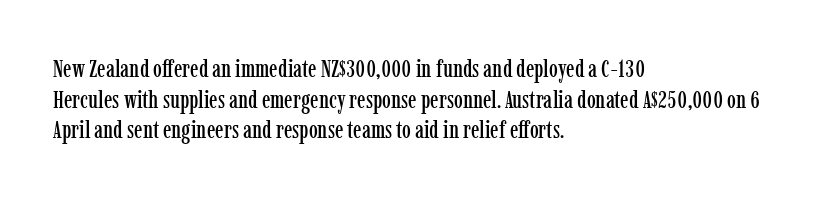
The image shows 25 px text type, upright; set left-aligned, line spacing 1.23x, normal letter spacing, not underlined.
